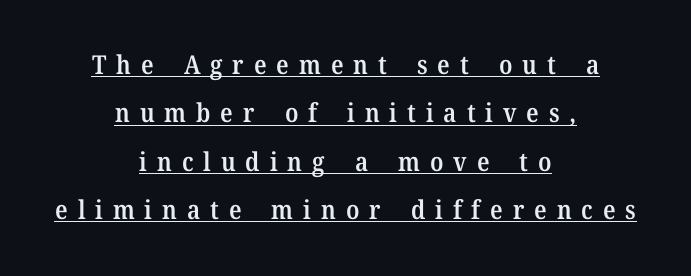
Q: Is the text bold? A: Semi-bold.
Q: Is the text italic (slanted)? A: No, it is upright.
Q: Is the text underlined? A: Yes.
Q: How is the paragraph aligned? A: Centered.
Q: Is the spacing between letters normal or unusually wide? A: Unusually wide.
